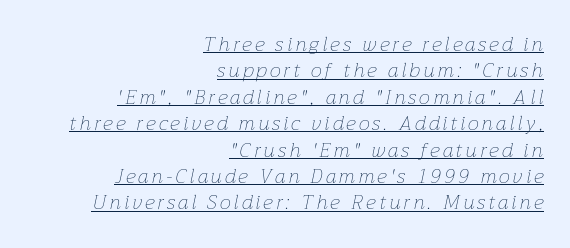
Rows of type keep a routine distance in the vertical direction. The rendering uses the underline text-decoration. The font sits on the lighter half of the weight spectrum, regular included. Caption: multi-line text, flush right, ragged left. The axis of the letterforms is tilted away from vertical.
